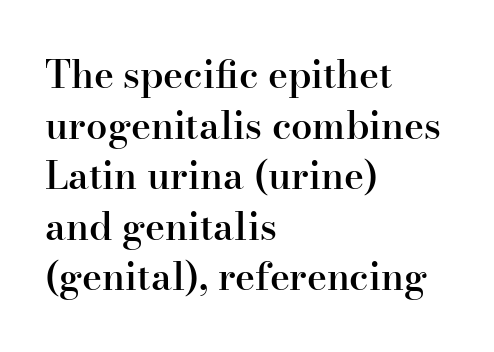
Honestly, there is no underline to notice here at all. Which margin do the lines hug? The left one — the right edge is uneven. These lines sit exactly where default settings would place them. Does the lettering tilt? It doesn't — this is upright. In terms of weight, the rendering is demibold, just under bold. Note the varied advance widths — an 'i' is clearly narrower than an 'm'.
